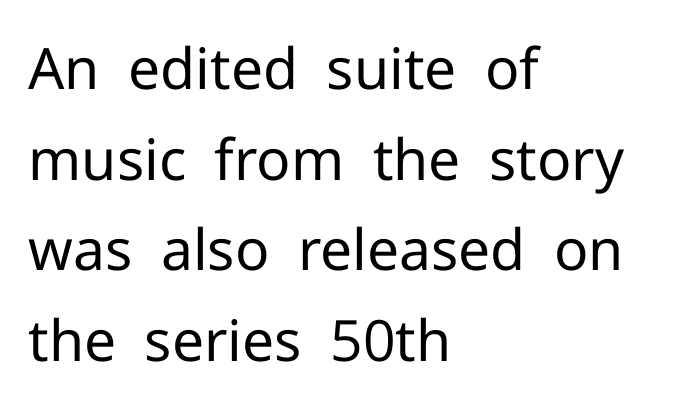
The rendering uses natural spacing where letterforms have individual widths. A typesetter would call this zero additional tracking. Weight: regular or lighter. A typesetter would mark this as roman, not italic. The passage shown is not underscored anywhere. Students, observe: this is what conventionally led text looks like.
